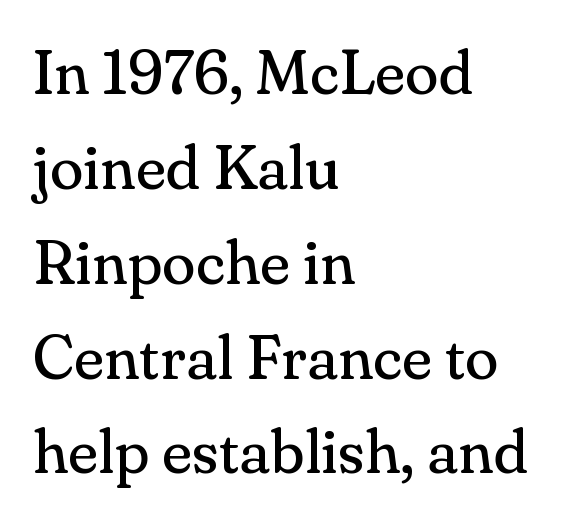
Evenly set lines give the paragraph a standard silhouette. Leftover space on each line is placed entirely after the last word. The font's upright variant was chosen for this text. Note the varied advance widths — an 'i' is clearly narrower than an 'm'. Stroke mass is kept to a normal reading level or below. Bare-footed words on every line.
